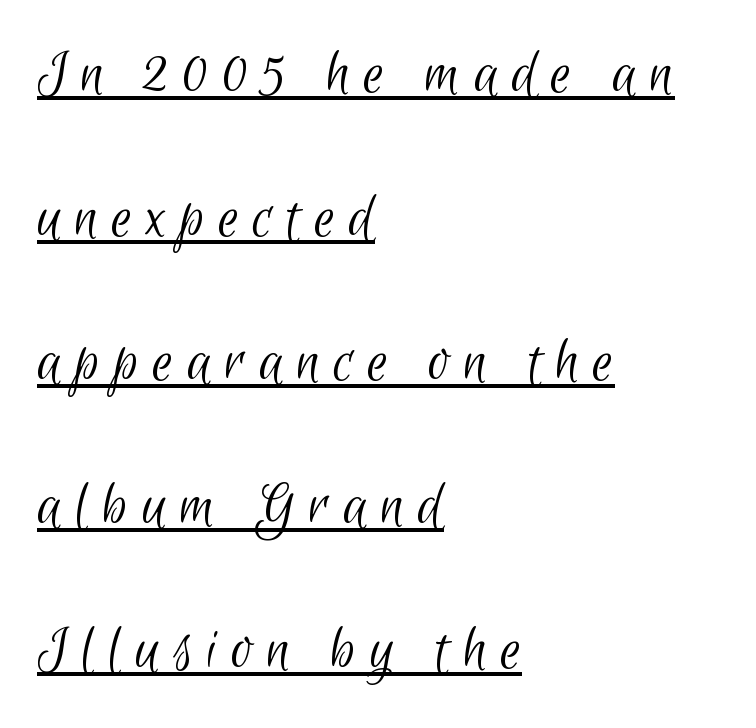
{"serif": "no", "bold": "no", "weight": "light", "width": "condensed", "stroke_contrast": "low", "x_height": "small", "monospaced": "no", "underline": "yes", "align": "left", "line_spacing": "loose", "line_spacing_ratio": 2.18, "letter_spacing": "wide", "letter_spacing_em": 0.2, "glyph_px": 66}
